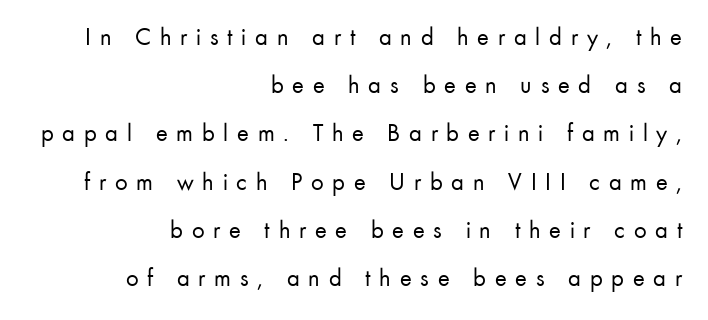
{"italic": "no", "bold": "no", "underline": "no", "align": "right", "line_spacing": "loose", "line_spacing_ratio": 1.93, "letter_spacing": "wide", "letter_spacing_em": 0.35, "glyph_px": 25}
